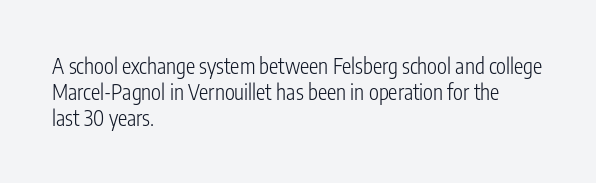
Q: Is the text bold? A: No.
Q: Is the text italic (slanted)? A: No, it is upright.
Q: Is the text underlined? A: No.
Q: How is the paragraph aligned? A: Left-aligned.
Q: Is the spacing between letters normal or unusually wide? A: Normal.
